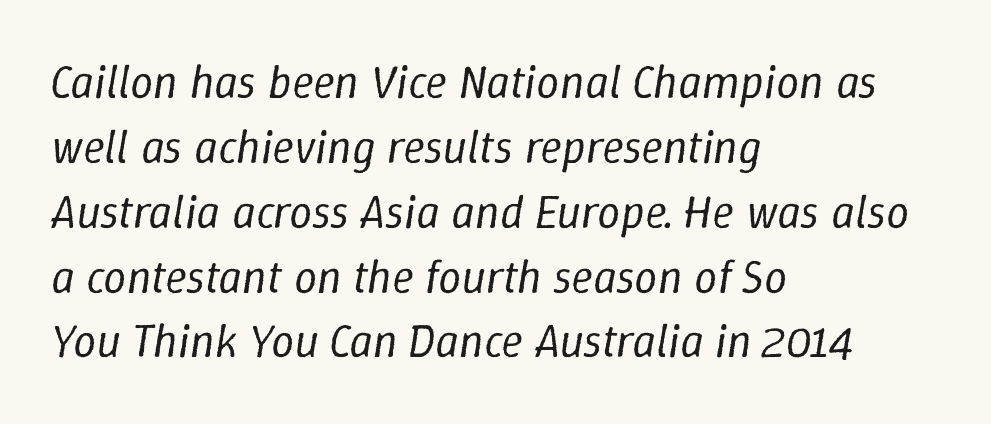
Varying glyph widths throughout — classic text-font behaviour. No chunkiness to these letters — they're not bold. Type without underlining. The letterforms sit shoulder to shoulder at normal distance.
